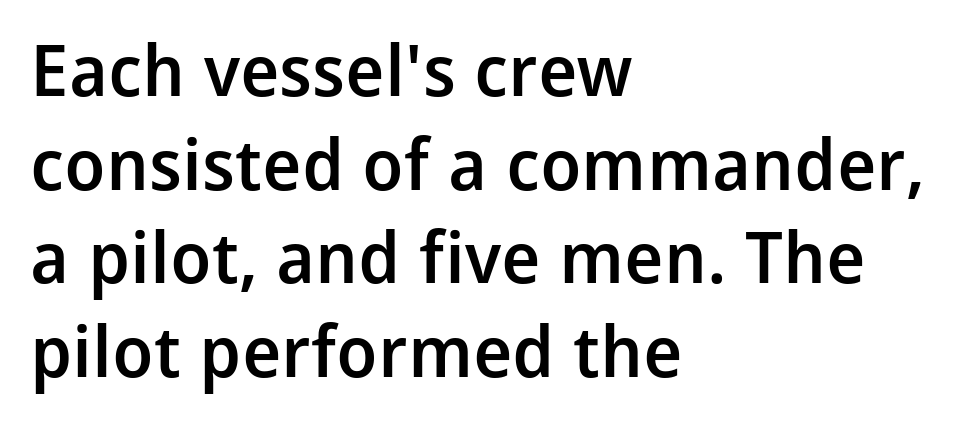
Q: Is the text bold? A: Semi-bold.
Q: Is the text italic (slanted)? A: No, it is upright.
Q: Is the typeface a serif or a sans-serif typeface? A: Sans-serif.
Q: Is the text underlined? A: No.
Q: How is the paragraph aligned? A: Left-aligned.
Q: Is the spacing between letters normal or unusually wide? A: Normal.
Q: Is the spacing between lines tight, normal or loose? A: Normal.
Q: Width (condensed, normal, or wide)? A: Normal.
Q: Stroke contrast? A: Low.
Q: x-height? A: Medium.
Q: Monospaced? A: No.
